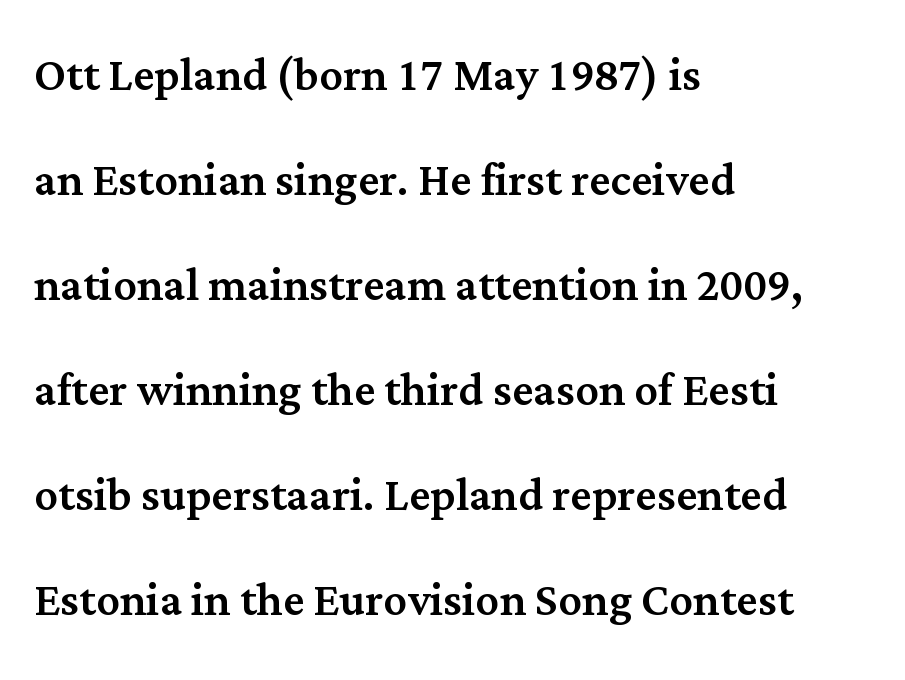
The image shows 59 px serif type, upright; set left-aligned, line spacing 1.78x, normal letter spacing, not underlined; medium stroke contrast and a medium x-height.
